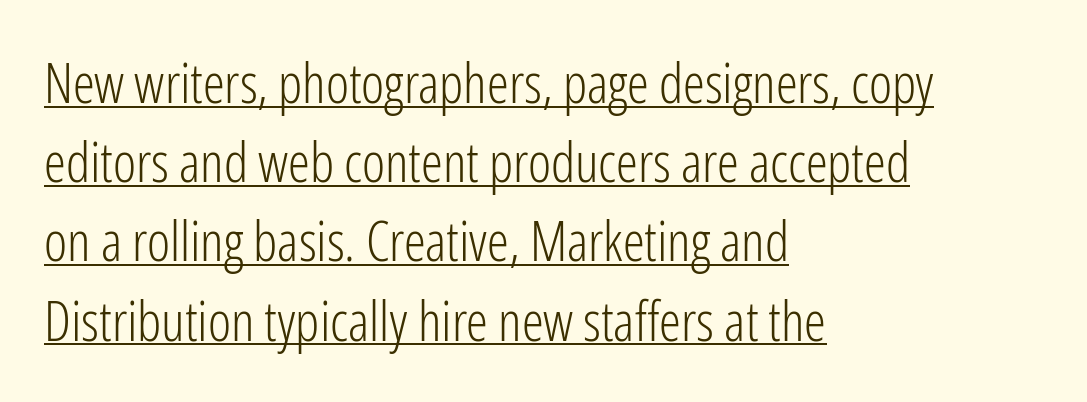
Q: Is the text bold? A: No.
Q: Is the text italic (slanted)? A: No, it is upright.
Q: Is the typeface a serif or a sans-serif typeface? A: Sans-serif.
Q: Is the text underlined? A: Yes.
Q: How is the paragraph aligned? A: Left-aligned.
Q: Is the spacing between letters normal or unusually wide? A: Normal.
Q: Is the spacing between lines tight, normal or loose? A: Normal.
Q: Width (condensed, normal, or wide)? A: Condensed.
Q: Stroke contrast? A: Low.
Q: x-height? A: Medium.
Q: Monospaced? A: No.
